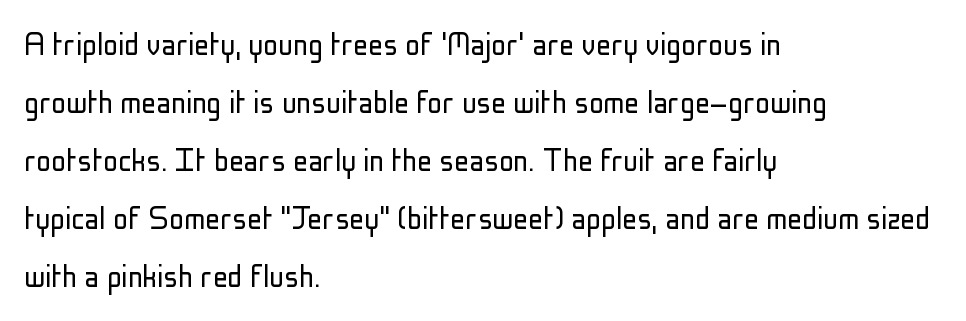
The image shows 37 px light, condensed sans-serif type, upright; set left-aligned, normal line spacing (1.57x), normal letter spacing, not underlined; low stroke contrast and a medium x-height.
